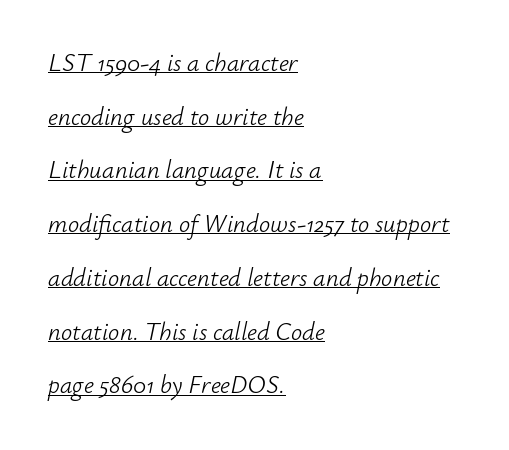
{"italic": "yes", "lean": "right", "slant_degrees": 12, "bold": "no", "underline": "yes", "align": "left", "line_spacing": "loose", "line_spacing_ratio": 2.15, "letter_spacing": "normal", "letter_spacing_em": 0.0, "glyph_px": 25}
